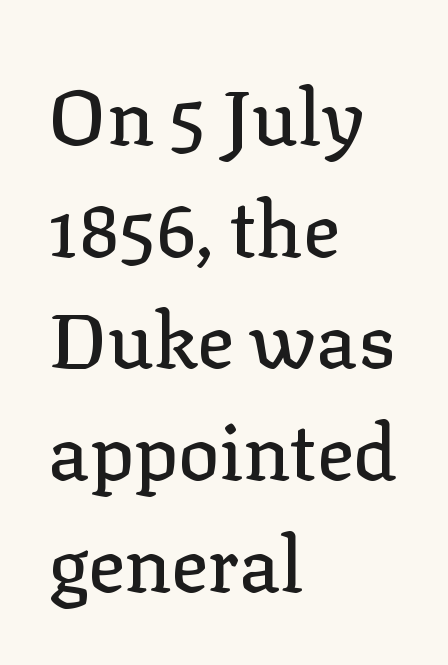
The image shows 77 px serif type, upright; set left-aligned, normal line spacing (1.45x), normal letter spacing, not underlined; low stroke contrast and a medium x-height.
